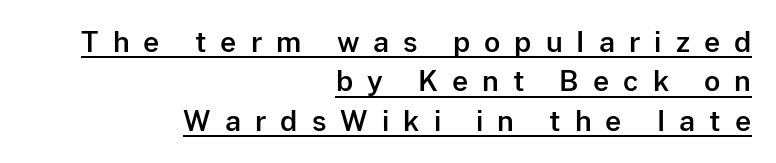
Q: Is the text italic (slanted)? A: No, it is upright.
Q: Is the typeface a serif or a sans-serif typeface? A: Sans-serif.
Q: Is the text underlined? A: Yes.
Q: How is the paragraph aligned? A: Right-aligned.
Q: Is the spacing between letters normal or unusually wide? A: Unusually wide.
Q: Is the spacing between lines tight, normal or loose? A: Normal.
Q: Width (condensed, normal, or wide)? A: Normal.
Q: Stroke contrast? A: Low.
Q: x-height? A: Medium.
Q: Monospaced? A: No.
